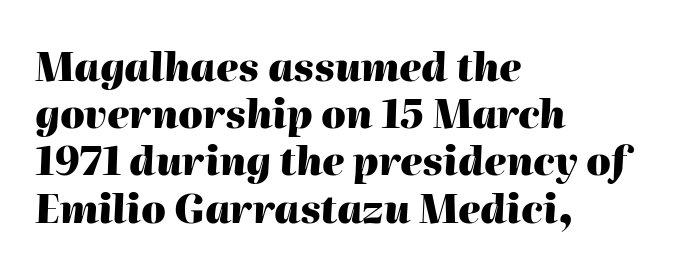
Q: Is the text bold? A: Yes.
Q: Is the text italic (slanted)? A: Yes, it leans right by about 2 degrees.
Q: Is the text underlined? A: No.
Q: How is the paragraph aligned? A: Left-aligned.
Q: Is the spacing between letters normal or unusually wide? A: Normal.
Q: Width (condensed, normal, or wide)? A: Normal.
Q: Stroke contrast? A: High.
Q: x-height? A: Medium.
Q: Monospaced? A: No.
